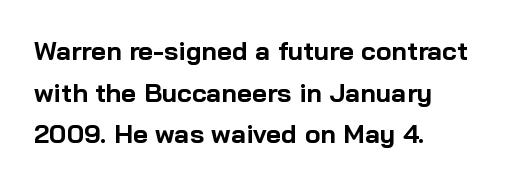
{"italic": "no", "bold": "yes", "underline": "no", "align": "left", "line_spacing": "normal", "line_spacing_ratio": 1.6, "letter_spacing": "normal", "letter_spacing_em": 0.0, "glyph_px": 26}
